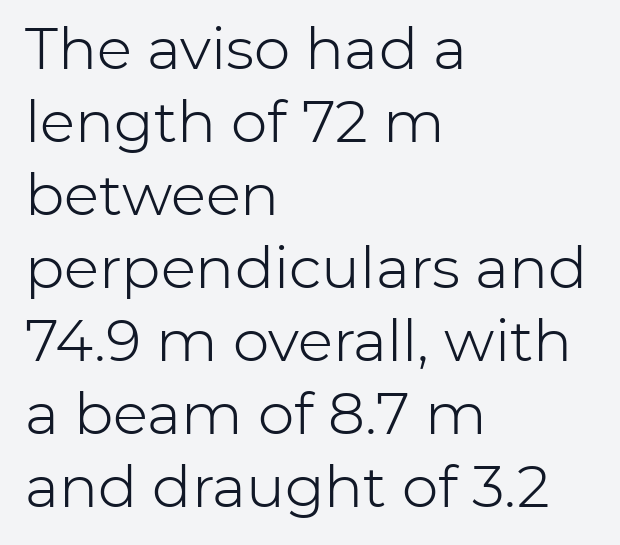
The image shows 58 px light sans-serif type, upright; set left-aligned, normal line spacing (1.26x), normal letter spacing, not underlined; low stroke contrast and a medium x-height.
